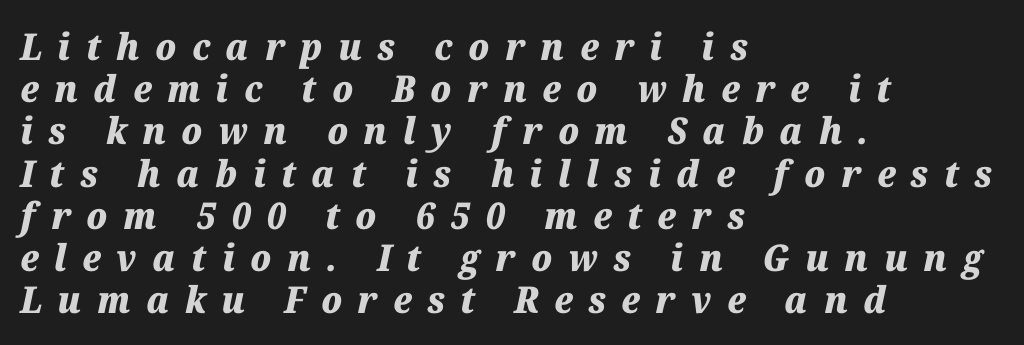
{"italic": "yes", "lean": "right", "slant_degrees": 12, "bold": "yes", "weight": "heavy", "width": "normal", "stroke_contrast": "medium", "x_height": "medium", "monospaced": "no", "underline": "no", "align": "left", "line_spacing": "tight", "line_spacing_ratio": 1.14, "letter_spacing": "wide", "letter_spacing_em": 0.42, "glyph_px": 37}
